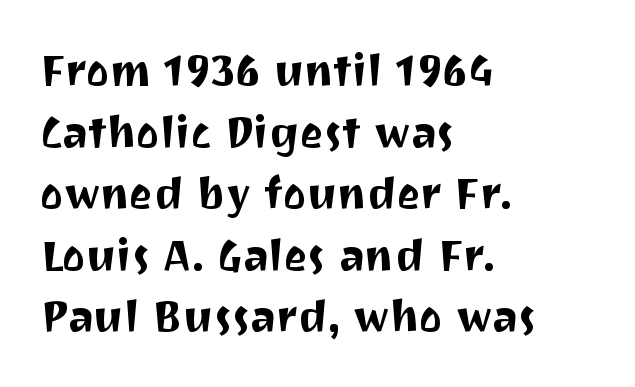
{"serif": "no", "italic": "no", "width": "normal", "stroke_contrast": "medium", "x_height": "medium", "monospaced": "no", "underline": "no", "align": "left", "line_spacing": "normal", "line_spacing_ratio": 1.4, "letter_spacing": "normal", "letter_spacing_em": 0.0, "glyph_px": 44}
